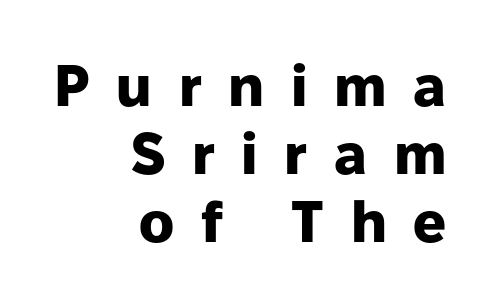
{"serif": "no", "italic": "no", "bold": "yes", "weight": "heavy", "width": "normal", "stroke_contrast": "low", "x_height": "medium", "monospaced": "no", "underline": "no", "align": "right", "line_spacing_ratio": 1.17, "letter_spacing": "wide", "letter_spacing_em": 0.46, "glyph_px": 58}
